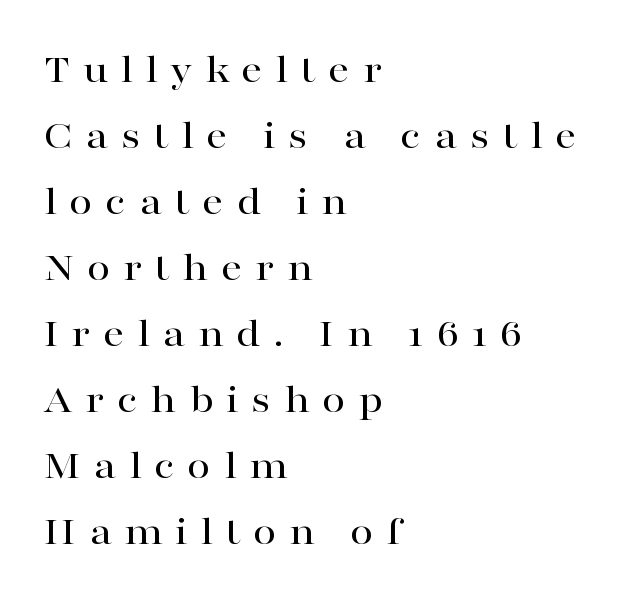
Q: Is the text italic (slanted)? A: No, it is upright.
Q: Is the typeface a serif or a sans-serif typeface? A: Serif.
Q: Is the text underlined? A: No.
Q: How is the paragraph aligned? A: Left-aligned.
Q: Is the spacing between letters normal or unusually wide? A: Unusually wide.
Q: Is the spacing between lines tight, normal or loose? A: Normal.
Q: Width (condensed, normal, or wide)? A: Wide.
Q: Stroke contrast? A: High.
Q: x-height? A: Medium.
Q: Monospaced? A: No.
